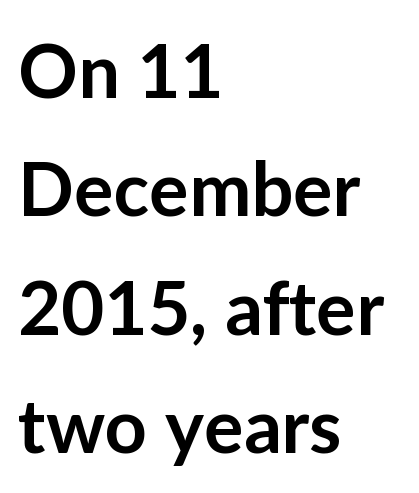
The image shows 74 px semibold sans-serif type, upright; set left-aligned, normal line spacing (1.6x), normal letter spacing, not underlined; low stroke contrast and a medium x-height.
